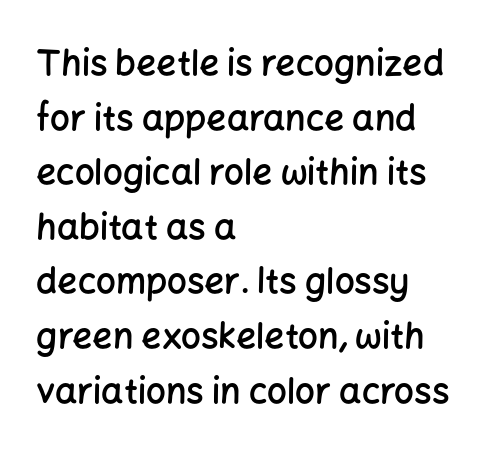
{"serif": "no", "italic": "no", "bold": "semi", "weight": "semibold", "width": "normal", "stroke_contrast": "low", "x_height": "medium", "monospaced": "no", "underline": "no", "align": "left", "line_spacing": "normal", "line_spacing_ratio": 1.56, "letter_spacing": "normal", "letter_spacing_em": 0.0, "glyph_px": 35}
